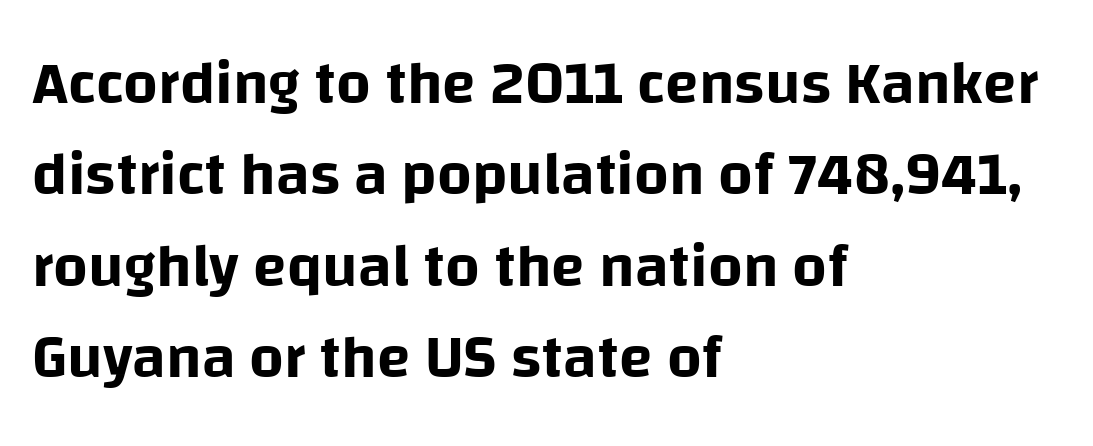
{"serif": "no", "italic": "no", "width": "normal", "stroke_contrast": "low", "x_height": "large", "monospaced": "no", "underline": "no", "align": "left", "line_spacing": "normal", "line_spacing_ratio": 1.5, "letter_spacing": "normal", "letter_spacing_em": 0.0, "glyph_px": 61}
